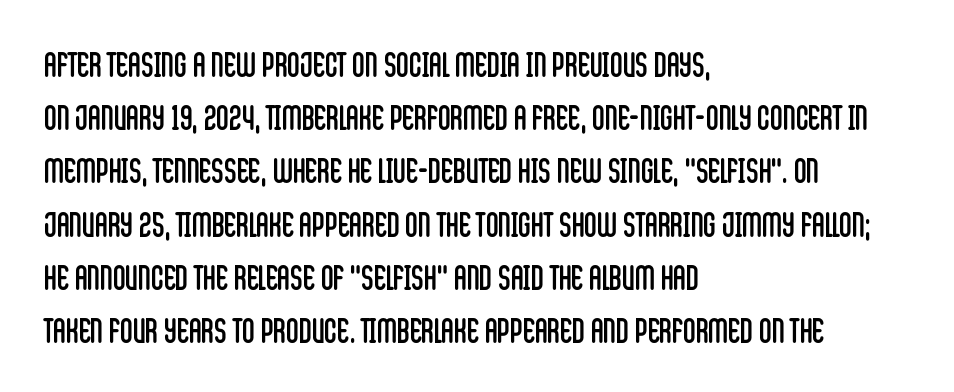
{"serif": "no", "italic": "no", "bold": "no", "weight": "regular", "width": "condensed", "stroke_contrast": "low", "x_height": "large", "monospaced": "no", "underline": "no", "align": "left", "line_spacing": "normal", "line_spacing_ratio": 1.52, "letter_spacing": "normal", "letter_spacing_em": 0.0, "glyph_px": 35}
